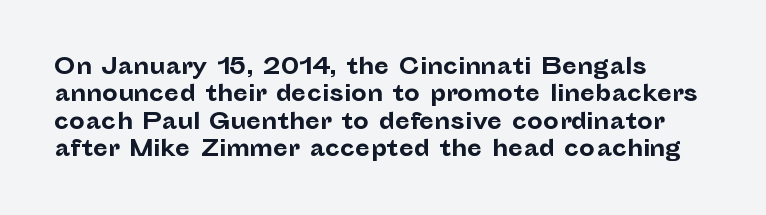
The image shows 22 px bold type, upright; set line spacing 1.24x, normal letter spacing, not underlined.
